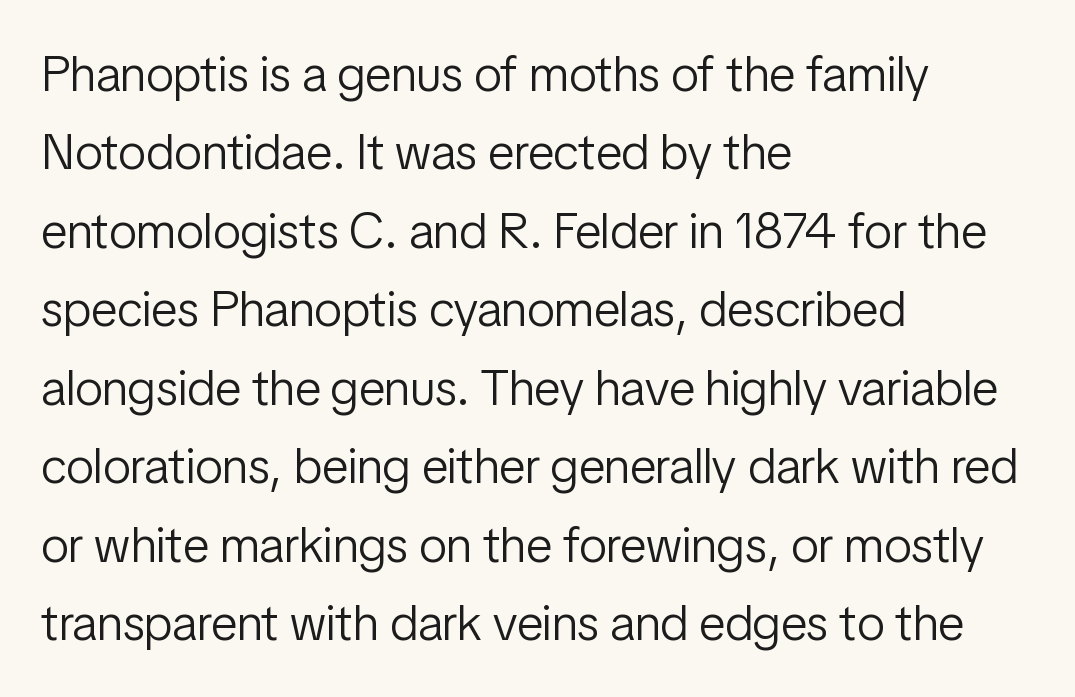
{"serif": "no", "italic": "no", "bold": "no", "weight": "light", "width": "condensed", "stroke_contrast": "low", "x_height": "medium", "monospaced": "no", "underline": "no", "align": "left", "line_spacing": "normal", "line_spacing_ratio": 1.57, "letter_spacing": "normal", "letter_spacing_em": 0.0, "glyph_px": 50}
